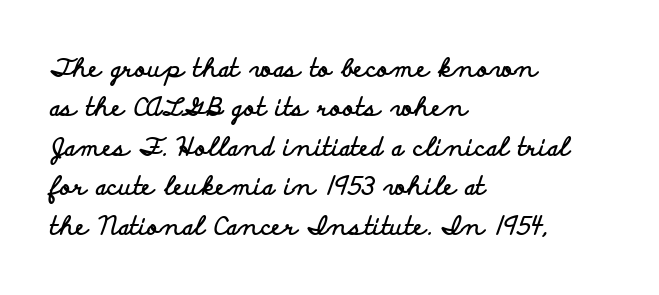
The image shows 25 px bold type; set left-aligned, normal line spacing (1.58x), normal letter spacing, not underlined.
